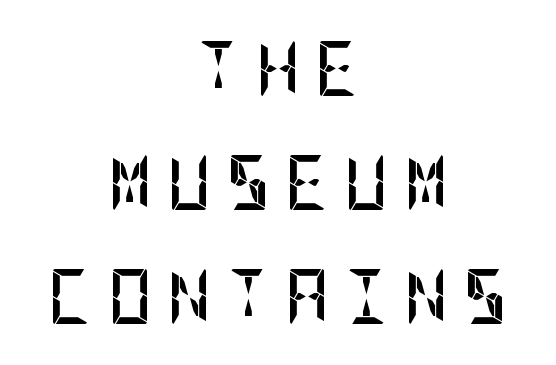
Q: Is the text bold? A: Yes.
Q: Is the text italic (slanted)? A: No, it is upright.
Q: Is the typeface a serif or a sans-serif typeface? A: Sans-serif.
Q: Is the text underlined? A: No.
Q: How is the paragraph aligned? A: Centered.
Q: Is the spacing between letters normal or unusually wide? A: Unusually wide.
Q: Is the spacing between lines tight, normal or loose? A: Loose.
Q: Width (condensed, normal, or wide)? A: Condensed.
Q: Stroke contrast? A: Low.
Q: x-height? A: Large.
